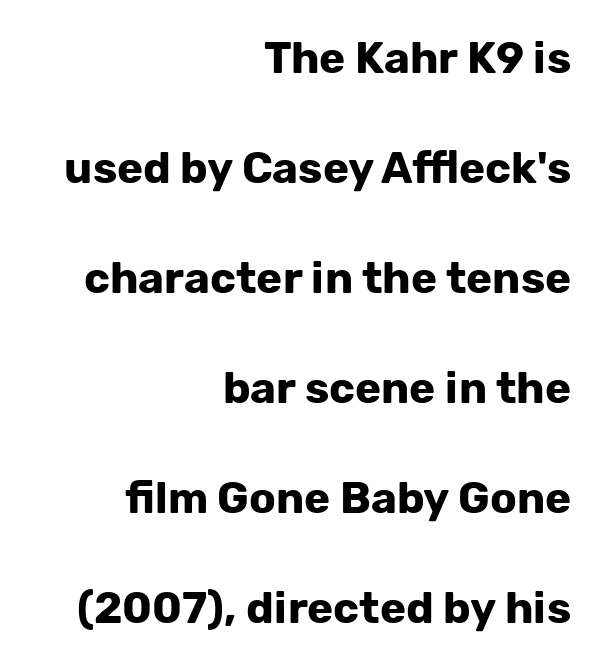
{"serif": "no", "italic": "no", "bold": "yes", "weight": "bold", "width": "normal", "stroke_contrast": "low", "x_height": "medium", "monospaced": "no", "underline": "no", "align": "right", "line_spacing": "loose", "line_spacing_ratio": 2.5, "letter_spacing": "normal", "letter_spacing_em": 0.0, "glyph_px": 44}
